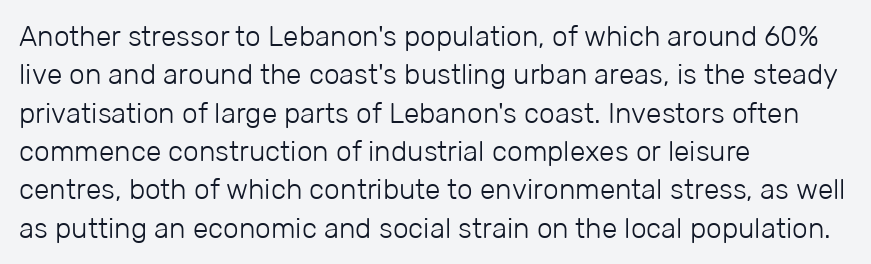
{"serif": "no", "italic": "no", "bold": "no", "weight": "light", "width": "normal", "stroke_contrast": "low", "x_height": "medium", "monospaced": "no", "underline": "no", "align": "left", "line_spacing": "normal", "line_spacing_ratio": 1.37, "letter_spacing": "normal", "letter_spacing_em": 0.0, "glyph_px": 28}
